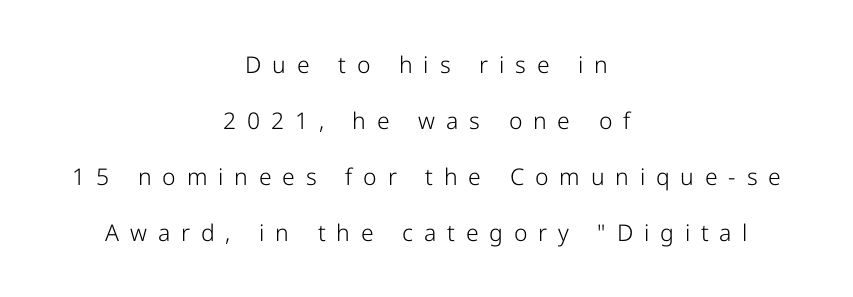
{"italic": "no", "bold": "no", "underline": "no", "align": "center", "line_spacing": "loose", "line_spacing_ratio": 2.43, "letter_spacing": "wide", "letter_spacing_em": 0.47, "glyph_px": 23}
